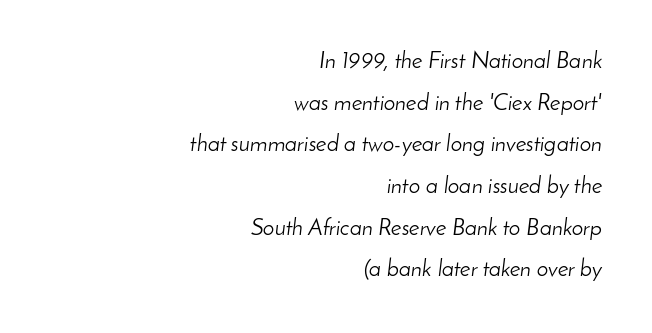
{"italic": "yes", "lean": "right", "slant_degrees": 8, "bold": "no", "underline": "no", "align": "right", "line_spacing_ratio": 1.81, "letter_spacing": "normal", "letter_spacing_em": 0.0, "glyph_px": 23}
